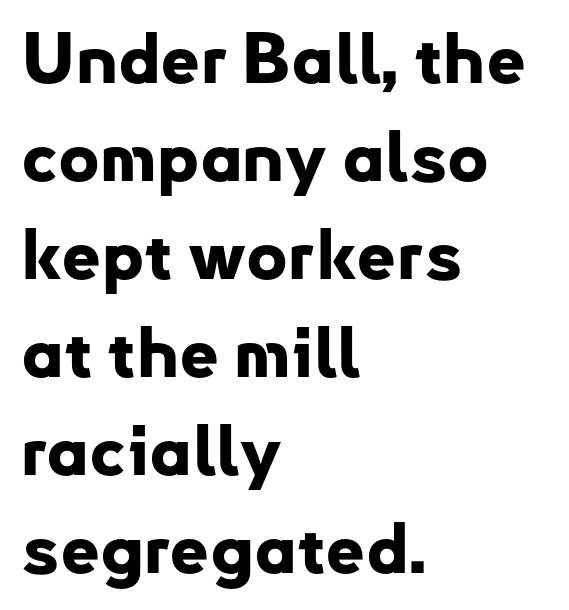
The image shows 70 px bold sans-serif type, upright; set left-aligned, normal line spacing (1.4x), normal letter spacing, not underlined; low stroke contrast and a small x-height.
